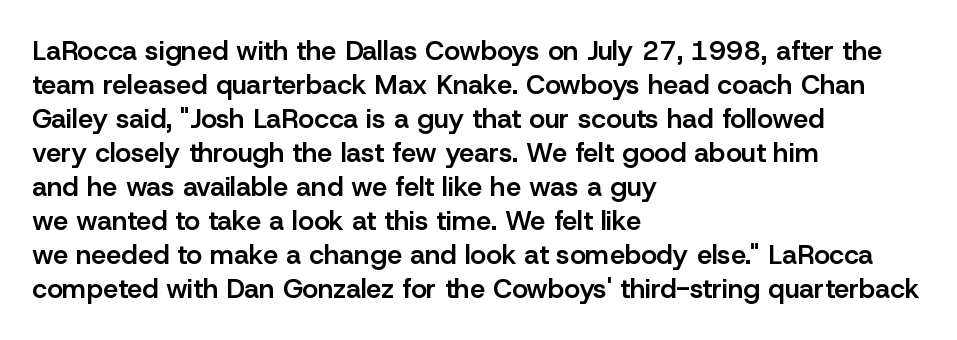
The image shows 27 px text type, upright; set left-aligned, normal line spacing (1.26x), normal letter spacing, not underlined.
